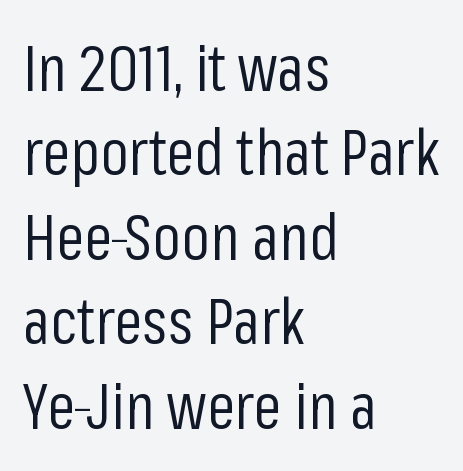
{"serif": "no", "italic": "no", "bold": "no", "weight": "regular", "width": "condensed", "stroke_contrast": "low", "x_height": "medium", "monospaced": "no", "underline": "no", "align": "left", "line_spacing": "normal", "line_spacing_ratio": 1.34, "letter_spacing": "normal", "letter_spacing_em": 0.0, "glyph_px": 63}
